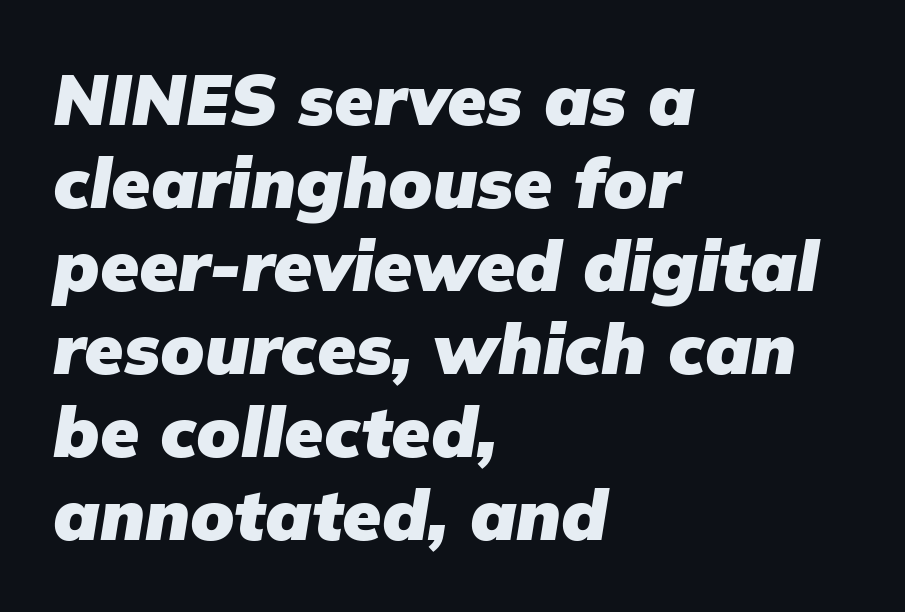
Words float on clear page, feet unadorned. Tracking here is standard; glyphs follow each other at the usual distance. A student would call this left alignment; a typographer would say flush left, rag right. The face used here has a pronounced slope to its letters.
